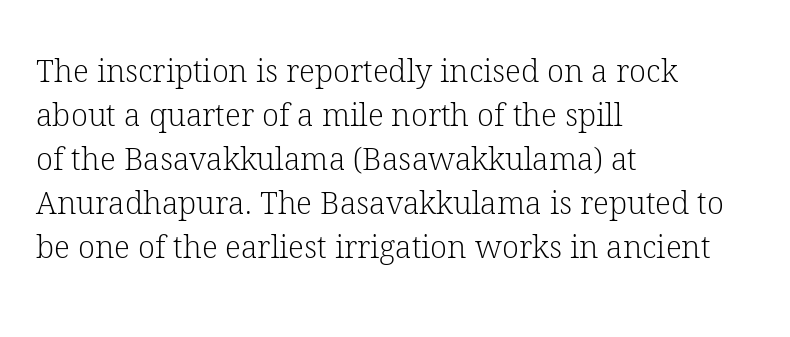
Q: Is the text bold? A: No.
Q: Is the text italic (slanted)? A: No, it is upright.
Q: Is the typeface a serif or a sans-serif typeface? A: Serif.
Q: Is the text underlined? A: No.
Q: How is the paragraph aligned? A: Left-aligned.
Q: Is the spacing between letters normal or unusually wide? A: Normal.
Q: Is the spacing between lines tight, normal or loose? A: Normal.
Q: Width (condensed, normal, or wide)? A: Normal.
Q: Stroke contrast? A: Low.
Q: x-height? A: Medium.
Q: Monospaced? A: No.
